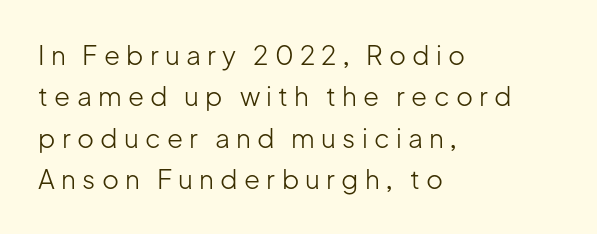
The block of text has a typical density, with ordinary space between rows. Alignment: flush left. The lettering stays uniformly vertical, giving the passage a roman look. Any mark beneath the type? The region is blank. The cut favours lightness, reaching ordinary text weight at its darkest.
